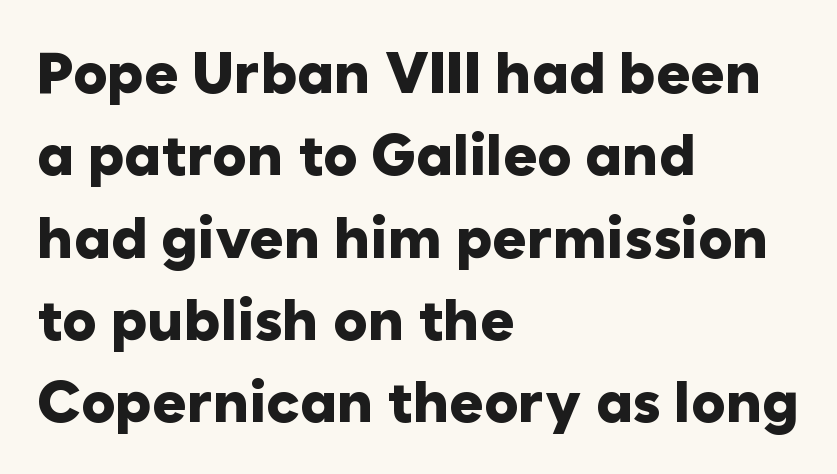
The paragraph has a hard left edge and a soft right edge. How are the letters spaced? Ordinarily, with no added tracking. The face used here is proportionally spaced, like ordinary book or web type. When letters stand straight like this, we call the style roman or upright. Observe the absence of serifs on each vertical stroke in this sample.
